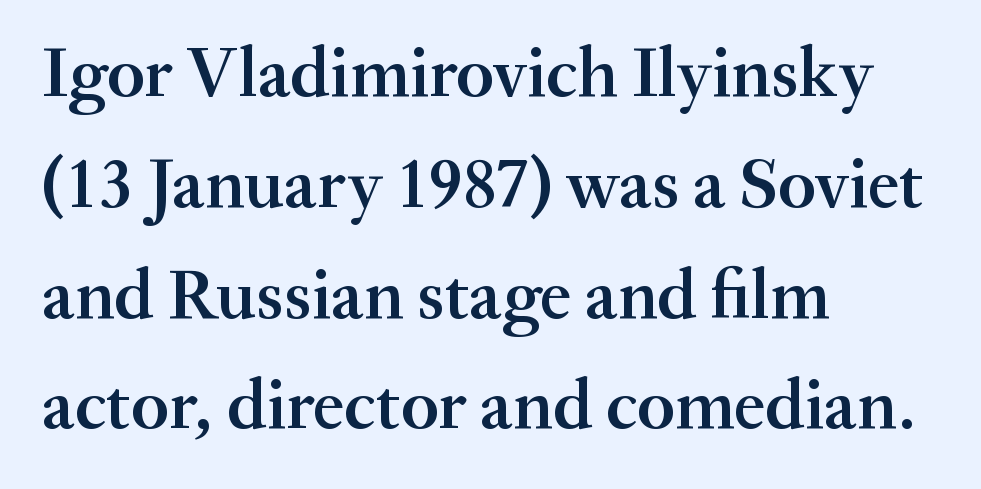
Where is the straight margin? On the left. The letters carry serifs — small finishing strokes at the ends of their stems. No italicization has been applied; the sample stays upright. Does the leading feel generous? No, just average. Each letter keeps its own natural width here, so spacing adapts to shape. These lines keep a tight, regular rhythm from letter to letter.
